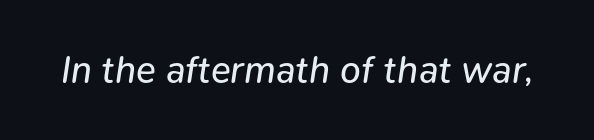
Q: Is the text bold? A: No.
Q: Is the text italic (slanted)? A: Yes, it leans right by about 9 degrees.
Q: Is the text underlined? A: No.
Q: Is the spacing between letters normal or unusually wide? A: Normal.
Q: Width (condensed, normal, or wide)? A: Normal.
Q: Stroke contrast? A: Low.
Q: x-height? A: Medium.
Q: Monospaced? A: No.
